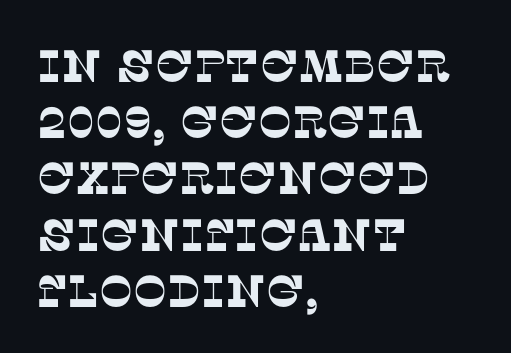
{"serif": "yes", "width": "normal", "stroke_contrast": "low", "x_height": "large", "monospaced": "no", "underline": "no", "align": "left", "line_spacing": "normal", "line_spacing_ratio": 1.25, "letter_spacing": "normal", "letter_spacing_em": 0.0, "glyph_px": 45}
